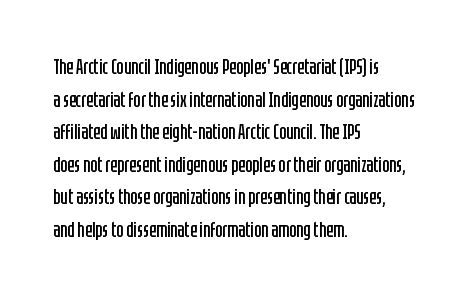
The image shows 21 px text type, upright; set left-aligned, normal line spacing (1.55x), normal letter spacing, not underlined.
